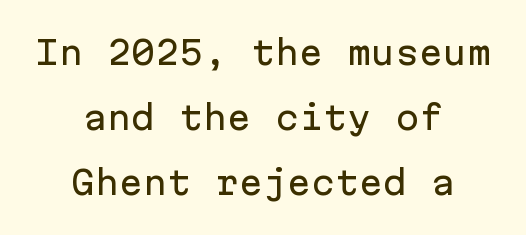
Q: Is the text italic (slanted)? A: No, it is upright.
Q: Is the typeface a serif or a sans-serif typeface? A: Sans-serif.
Q: Is the text underlined? A: No.
Q: How is the paragraph aligned? A: Centered.
Q: Is the spacing between letters normal or unusually wide? A: Normal.
Q: Is the spacing between lines tight, normal or loose? A: Loose.
Q: Width (condensed, normal, or wide)? A: Normal.
Q: Stroke contrast? A: Low.
Q: x-height? A: Medium.
Q: Monospaced? A: Yes.
